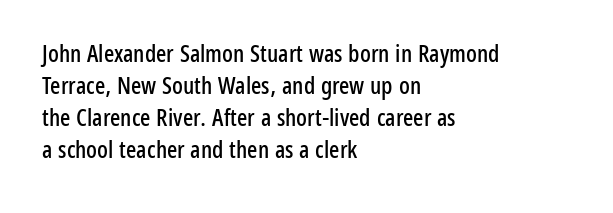
No italicization has been applied; the sample stays upright. The vertical gap from one line to the next is medium. Standard letterfit; no display-style spreading of the glyphs. The passage is arranged the way most books set body copy — flush left. Rule under the text: the space is simply empty.
